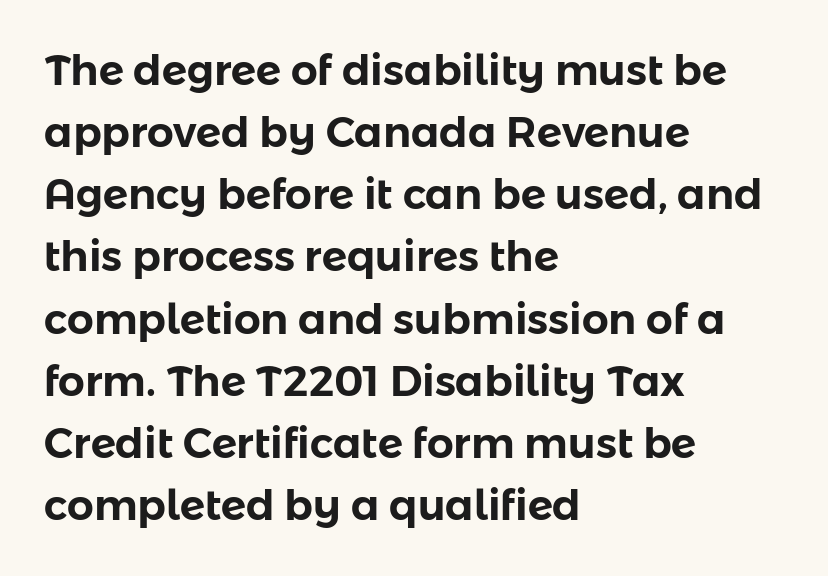
Q: Is the text italic (slanted)? A: No, it is upright.
Q: Is the typeface a serif or a sans-serif typeface? A: Sans-serif.
Q: Is the text underlined? A: No.
Q: How is the paragraph aligned? A: Left-aligned.
Q: Is the spacing between letters normal or unusually wide? A: Normal.
Q: Is the spacing between lines tight, normal or loose? A: Normal.
Q: Width (condensed, normal, or wide)? A: Normal.
Q: Stroke contrast? A: Low.
Q: x-height? A: Medium.
Q: Monospaced? A: No.
